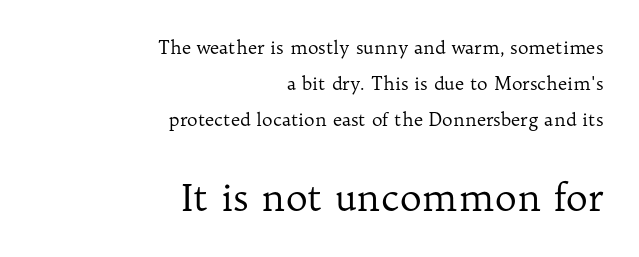
Descender tails drop into unmarked territory. Spacing verdict: proportional, widths tailored to each character. These lines are composed in type with serifs. Compared with a typical body face, this is equally light or lighter still.
